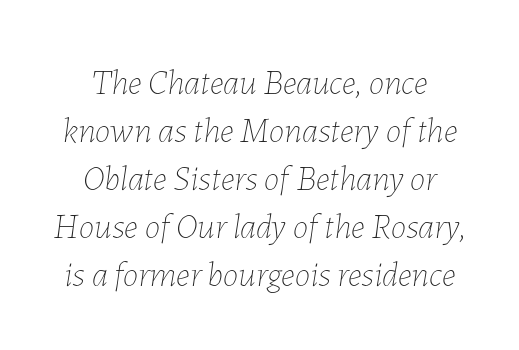
This rendering leaves character spacing at its baseline value. The foot of each line stays bare and open. This sample has the flowing, uneven cadence of proportional lettering. Bold? No — there's no thickening of the strokes. It's the slanting kind of type. A typesetter would call this leading conventional body-copy spacing.
